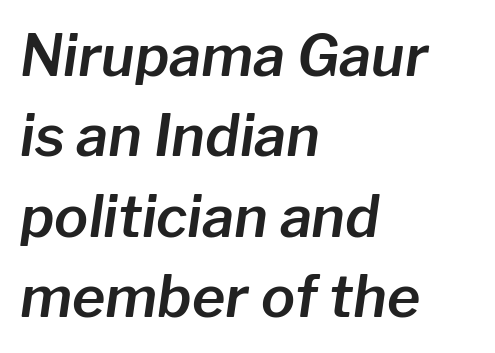
Q: Is the text italic (slanted)? A: Yes, it leans right by about 8 degrees.
Q: Is the text underlined? A: No.
Q: How is the paragraph aligned? A: Left-aligned.
Q: Is the spacing between letters normal or unusually wide? A: Normal.
Q: Is the spacing between lines tight, normal or loose? A: Normal.
Q: Width (condensed, normal, or wide)? A: Normal.
Q: Stroke contrast? A: Low.
Q: x-height? A: Medium.
Q: Monospaced? A: No.
